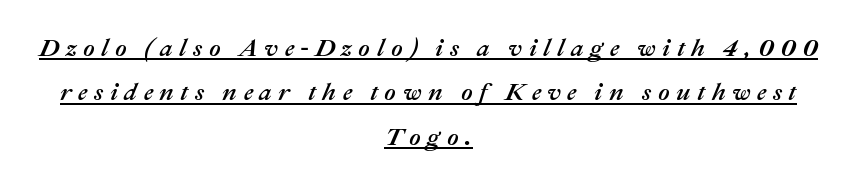
The image shows 25 px text type, italic (leaning right); set centered, line spacing 1.78x, unusually wide letter spacing (+0.26 em), underlined.
